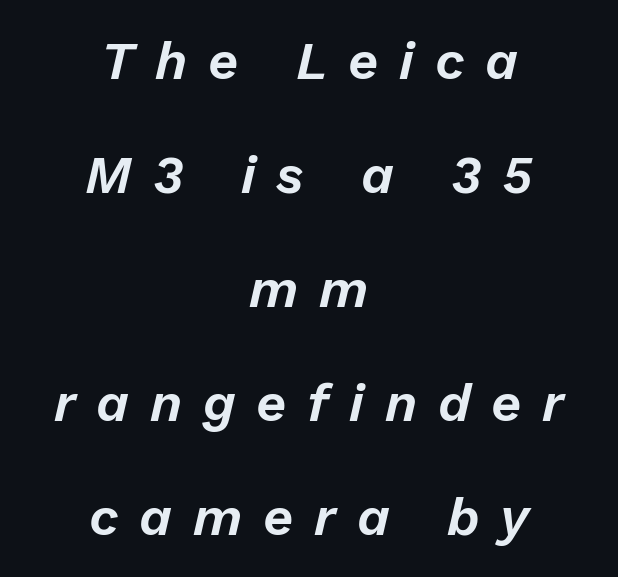
The image shows 53 px text type, italic (leaning right); set centered, loose line spacing (2.15x), unusually wide letter spacing (+0.39 em), not underlined; low stroke contrast and a medium x-height.
